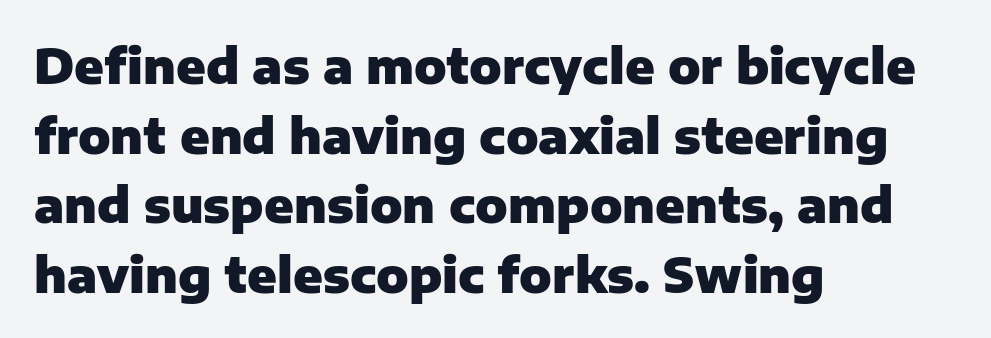
Q: Is the text bold? A: Yes.
Q: Is the text italic (slanted)? A: No, it is upright.
Q: Is the typeface a serif or a sans-serif typeface? A: Sans-serif.
Q: Is the text underlined? A: No.
Q: How is the paragraph aligned? A: Left-aligned.
Q: Is the spacing between letters normal or unusually wide? A: Normal.
Q: Is the spacing between lines tight, normal or loose? A: Normal.
Q: Width (condensed, normal, or wide)? A: Normal.
Q: Stroke contrast? A: Low.
Q: x-height? A: Medium.
Q: Monospaced? A: No.
